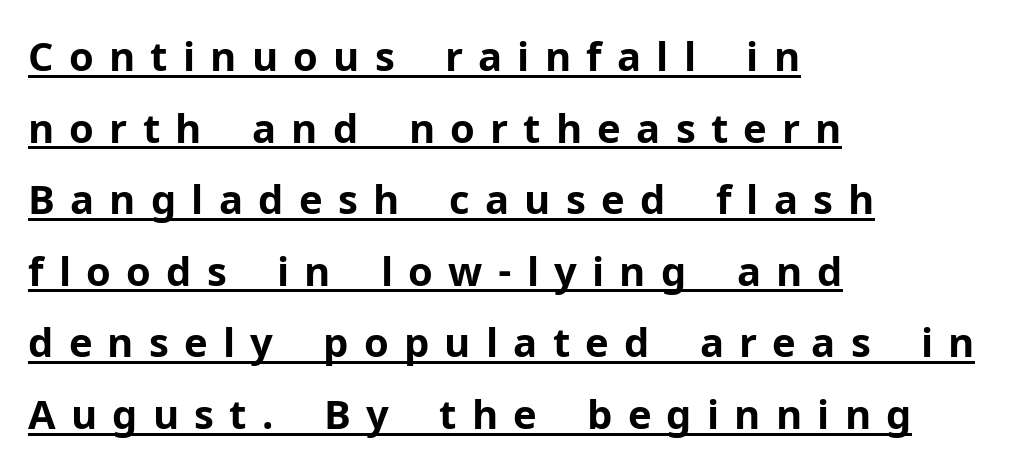
Left-aligned paragraph, ragged on the right. The typeface chosen for these lines omits serifs. Posture: straight, roman, zero tilt. Weight check: bold — yes, fully. Proportional: the letters do not fall into vertical columns.
